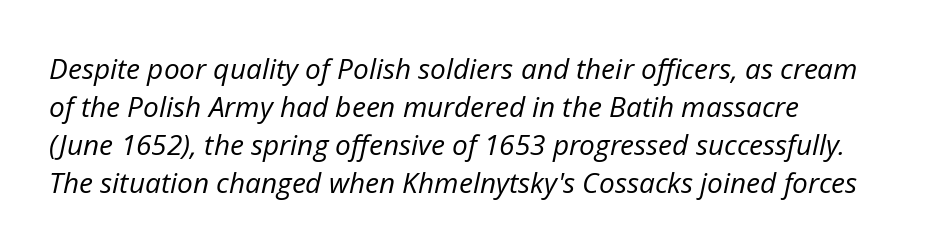
The image shows 28 px regular-weight type, italic (leaning right); set left-aligned, normal line spacing (1.36x), normal letter spacing, not underlined; low stroke contrast and a medium x-height.
